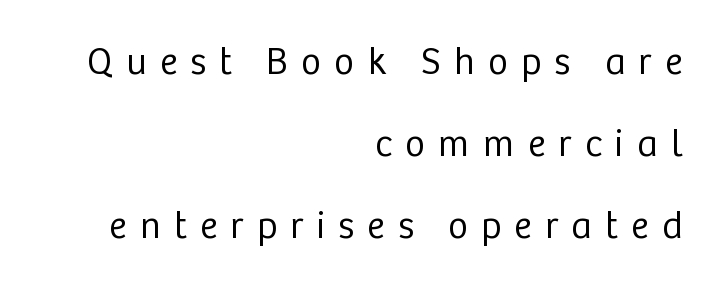
{"serif": "no", "italic": "no", "bold": "no", "weight": "regular", "width": "normal", "stroke_contrast": "low", "x_height": "medium", "monospaced": "no", "underline": "no", "align": "right", "line_spacing": "loose", "line_spacing_ratio": 2.16, "letter_spacing": "wide", "letter_spacing_em": 0.35, "glyph_px": 38}
